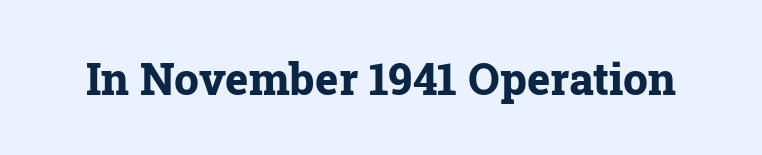
Q: Is the text bold? A: Yes.
Q: Is the text italic (slanted)? A: No, it is upright.
Q: Is the typeface a serif or a sans-serif typeface? A: Serif.
Q: Is the text underlined? A: No.
Q: Is the spacing between letters normal or unusually wide? A: Normal.
Q: Width (condensed, normal, or wide)? A: Normal.
Q: Stroke contrast? A: Low.
Q: x-height? A: Medium.
Q: Monospaced? A: No.
